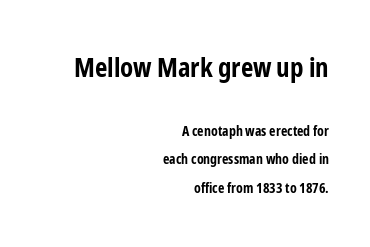
Q: Is the text bold? A: Yes.
Q: Is the text italic (slanted)? A: No, it is upright.
Q: Is the text underlined? A: No.
Q: How is the paragraph aligned? A: Right-aligned.
Q: Is the spacing between letters normal or unusually wide? A: Normal.
Q: Is the spacing between lines tight, normal or loose? A: Loose.
Q: Which block of text is set in a larger size, the first (top) or the second (bottom)? A: The first (top) one.
